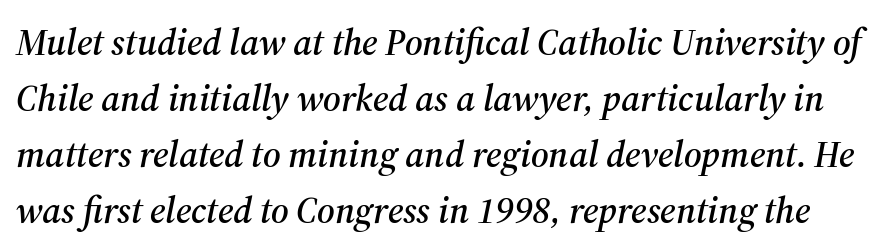
The glyphs in this specimen are seriffed. Interline gaps are of average width in this sample. Think of a printed novel: that variable character pitch is what you see here. How are the letters spaced? Ordinarily, with no added tracking.
